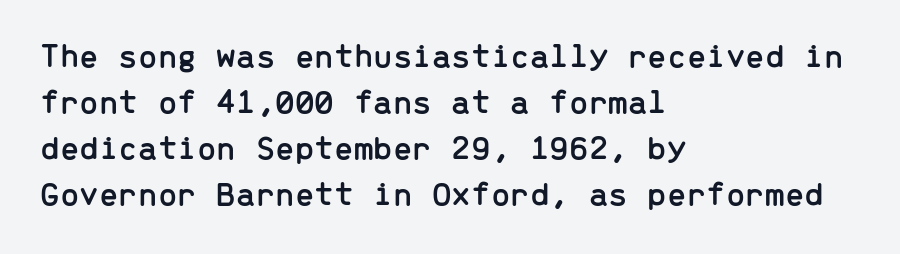
{"serif": "no", "italic": "no", "width": "normal", "stroke_contrast": "low", "x_height": "medium", "monospaced": "yes", "underline": "no", "align": "left", "line_spacing": "normal", "line_spacing_ratio": 1.31, "letter_spacing": "normal", "letter_spacing_em": 0.0, "glyph_px": 35}
